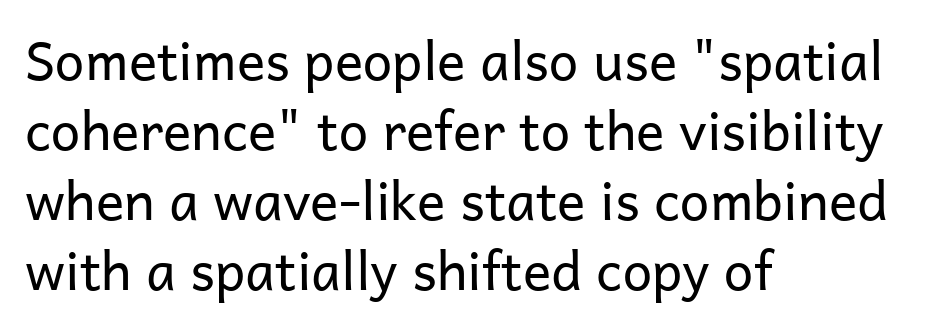
{"serif": "no", "italic": "no", "bold": "no", "weight": "regular", "width": "normal", "stroke_contrast": "low", "x_height": "medium", "monospaced": "no", "underline": "no", "align": "left", "line_spacing": "normal", "line_spacing_ratio": 1.32, "letter_spacing": "normal", "letter_spacing_em": 0.0, "glyph_px": 53}
